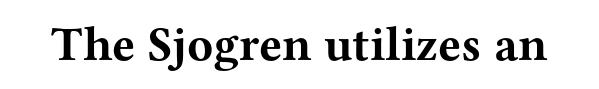
Do the characters align in a grid? No, the font is proportional. A roman cut, with each character standing at attention. The sample has been set heavy, in full bold. Letter spacing: default. In terms of letterform style, serifs are clearly present.
